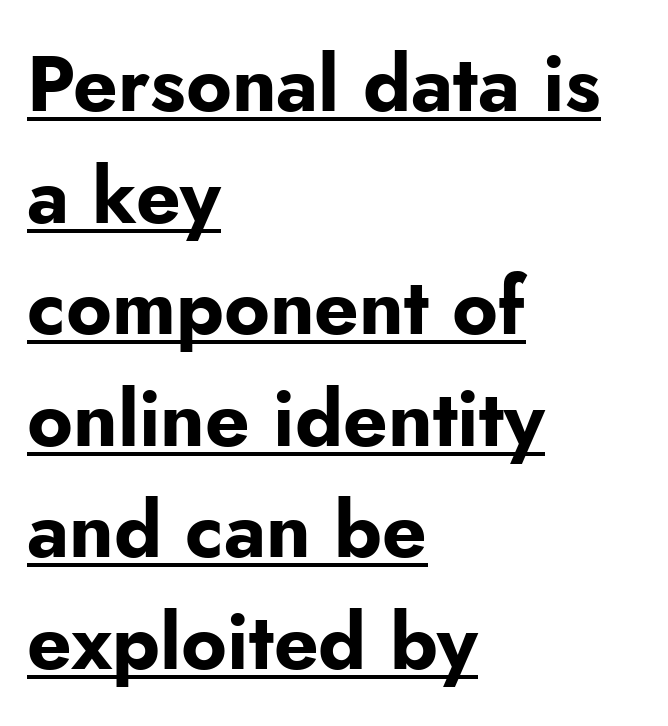
The image shows 78 px bold sans-serif type, upright; set left-aligned, normal line spacing (1.43x), normal letter spacing, underlined; low stroke contrast and a small x-height.
